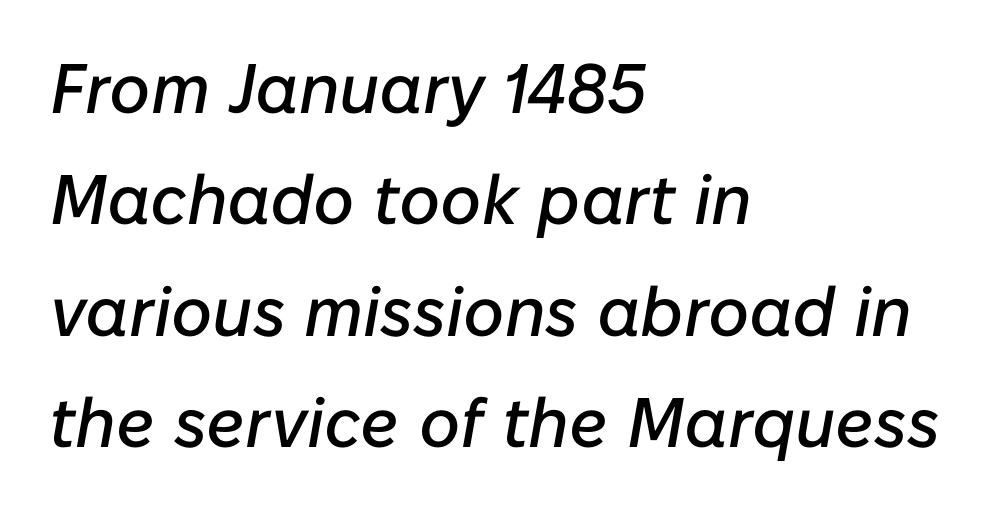
{"italic": "yes", "lean": "right", "slant_degrees": 10, "width": "normal", "stroke_contrast": "low", "x_height": "medium", "monospaced": "no", "underline": "no", "align": "left", "line_spacing": "normal", "line_spacing_ratio": 1.59, "letter_spacing": "normal", "letter_spacing_em": 0.0, "glyph_px": 70}
